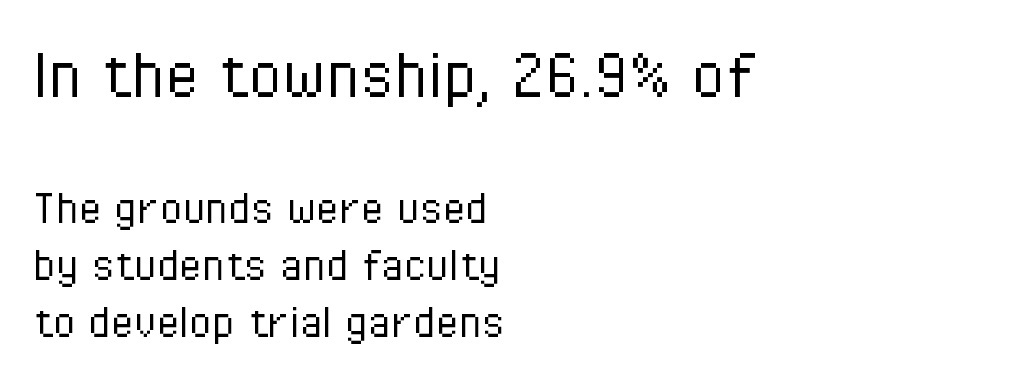
The image shows 78 px light, condensed sans-serif type, upright; set left-aligned, tight line spacing (1.09x), normal letter spacing, not underlined; the first (top) block is 1.5x larger; low stroke contrast and a medium x-height.
